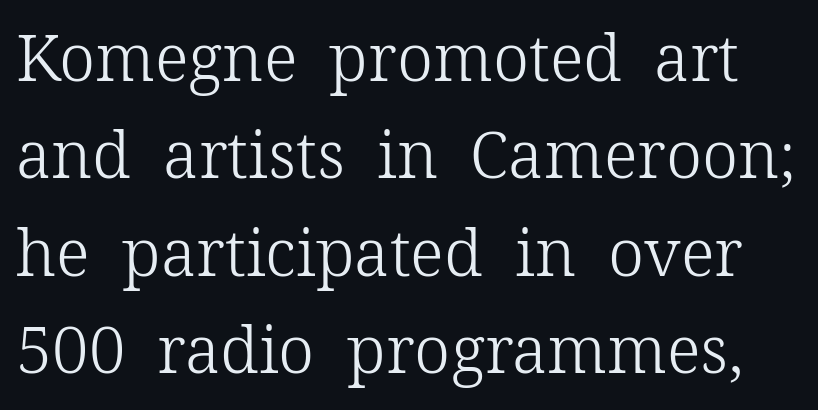
The image shows 65 px light serif type, upright; set normal line spacing (1.5x), normal letter spacing, not underlined; low stroke contrast and a medium x-height.
